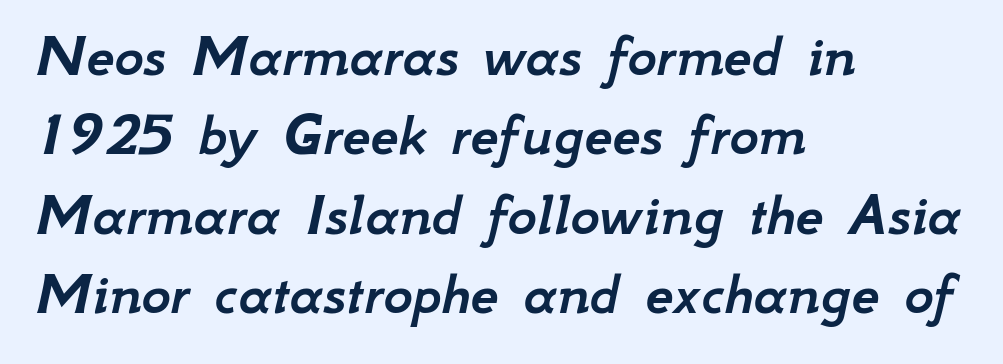
The image shows 63 px text type, italic (leaning right); set left-aligned, normal line spacing (1.26x), normal letter spacing, not underlined; low stroke contrast and a small x-height.
